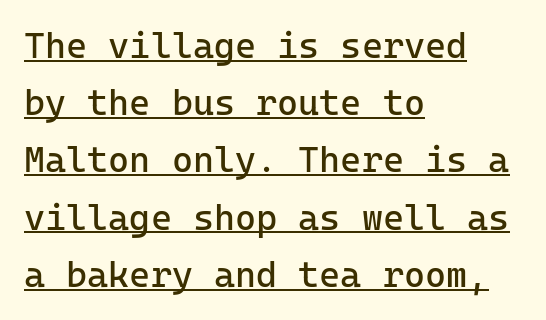
The image shows 36 px regular-weight sans-serif type, upright, monospaced; set left-aligned, normal line spacing (1.59x), normal letter spacing, underlined; low stroke contrast and a medium x-height.
